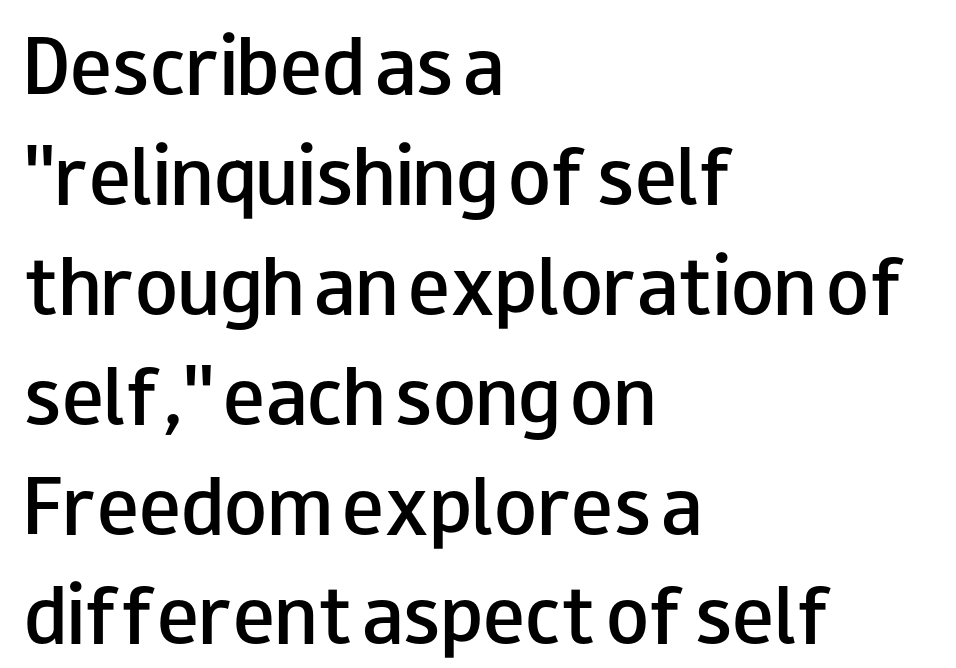
The image shows 70 px semibold, wide sans-serif type, upright; set left-aligned, normal line spacing (1.57x), normal letter spacing, not underlined; low stroke contrast and a small x-height.
